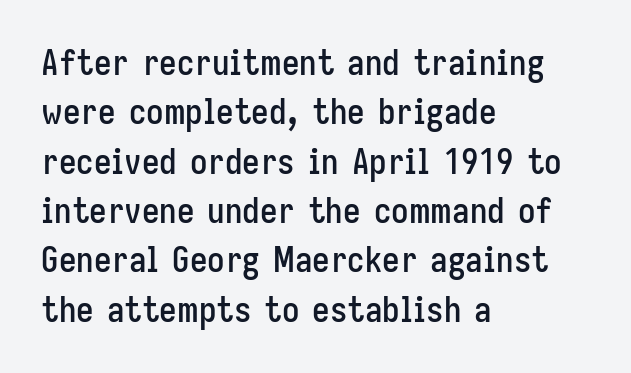
The typesetter chose a ragged-right arrangement here. Looks like regular typesetting: each glyph gets only the width it needs. Unmarked baselines from the first word to the last. Regular leading.
